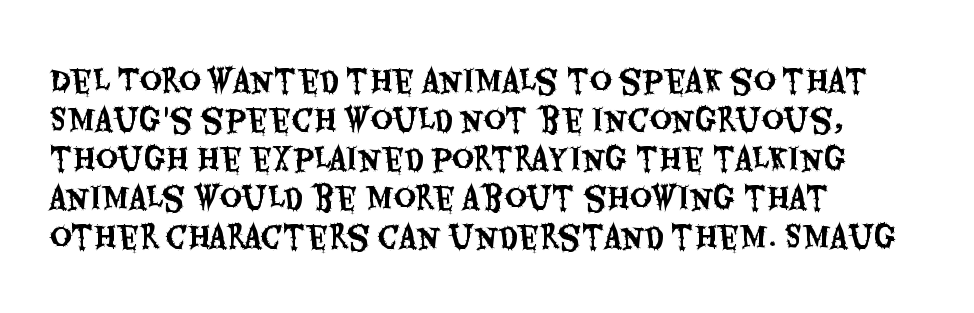
The image shows 30 px condensed sans-serif type, upright; set left-aligned, normal line spacing (1.3x), normal letter spacing, not underlined; medium stroke contrast and a large x-height.
